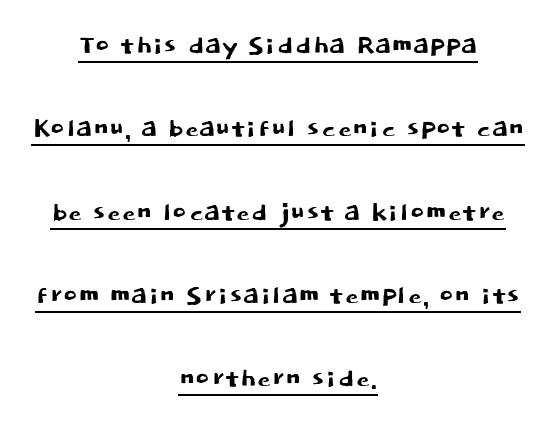
The image shows 34 px sans-serif type, upright; set centered, loose line spacing (2.45x), normal letter spacing, underlined; low stroke contrast and a large x-height.
